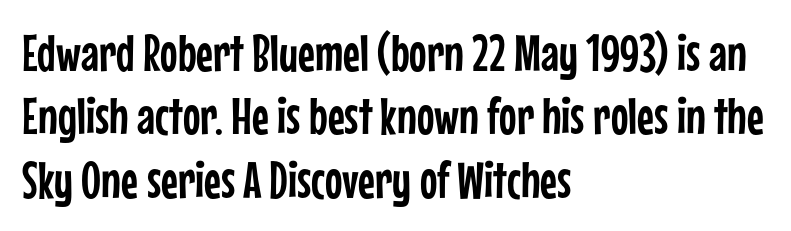
The image shows 52 px condensed sans-serif type, upright; set left-aligned, line spacing 1.22x, normal letter spacing, not underlined; low stroke contrast and a medium x-height.
